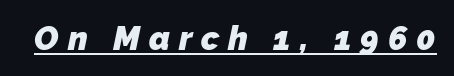
Q: Is the text bold? A: Yes.
Q: Is the typeface a serif or a sans-serif typeface? A: Sans-serif.
Q: Is the text underlined? A: Yes.
Q: Is the spacing between letters normal or unusually wide? A: Unusually wide.
Q: Width (condensed, normal, or wide)? A: Normal.
Q: Stroke contrast? A: Low.
Q: x-height? A: Medium.
Q: Monospaced? A: No.
